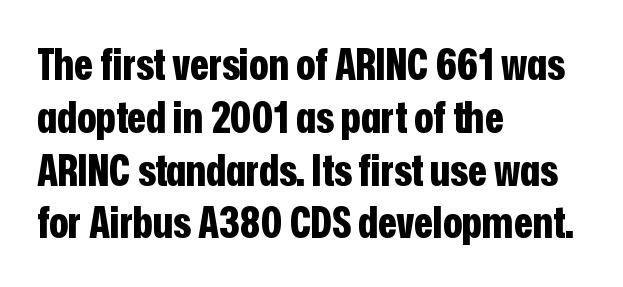
Q: Is the text bold? A: Yes.
Q: Is the text italic (slanted)? A: No, it is upright.
Q: Is the typeface a serif or a sans-serif typeface? A: Sans-serif.
Q: Is the text underlined? A: No.
Q: How is the paragraph aligned? A: Left-aligned.
Q: Is the spacing between letters normal or unusually wide? A: Normal.
Q: Width (condensed, normal, or wide)? A: Condensed.
Q: Stroke contrast? A: Low.
Q: x-height? A: Medium.
Q: Monospaced? A: No.
